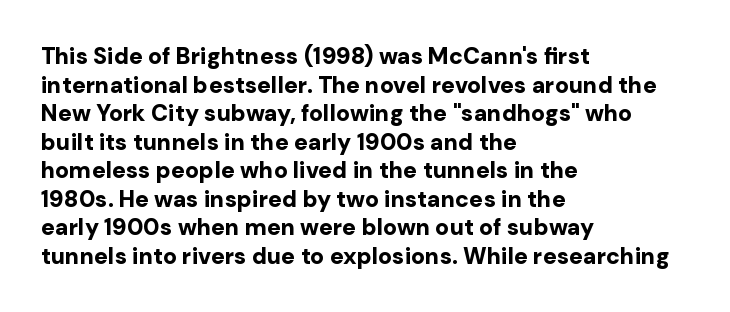
The image shows 23 px bold type, upright; set left-aligned, line spacing 1.24x, normal letter spacing, not underlined.
